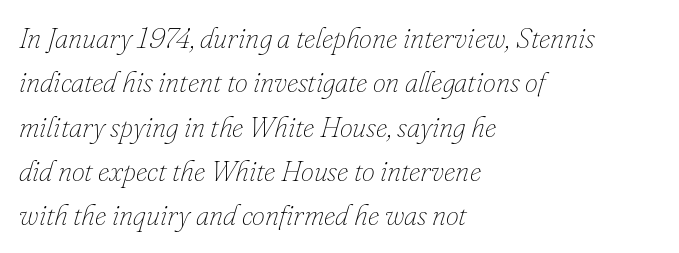
The image shows 29 px thin type, italic (leaning right); set left-aligned, normal line spacing (1.53x), normal letter spacing, not underlined; low stroke contrast and a small x-height.
